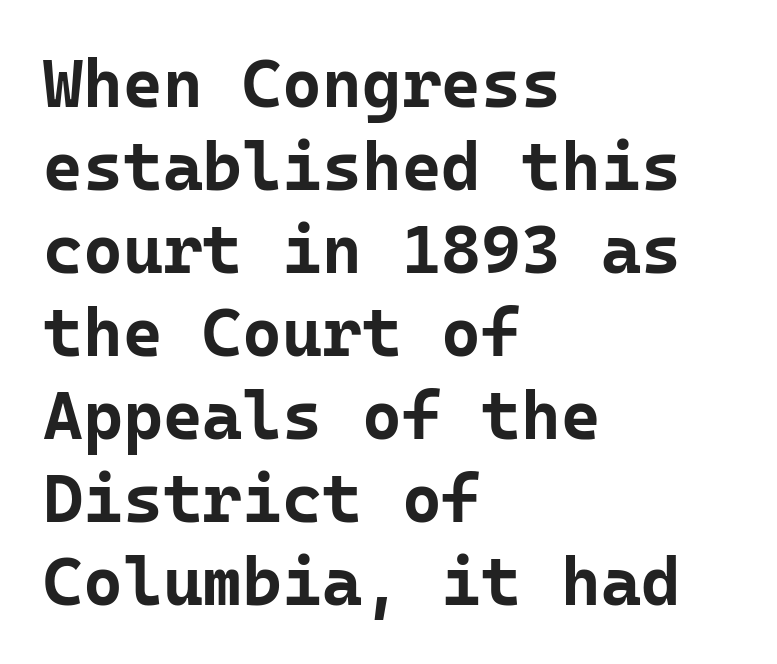
Q: Is the text bold? A: Yes.
Q: Is the text italic (slanted)? A: No, it is upright.
Q: Is the typeface a serif or a sans-serif typeface? A: Sans-serif.
Q: Is the text underlined? A: No.
Q: How is the paragraph aligned? A: Left-aligned.
Q: Is the spacing between letters normal or unusually wide? A: Normal.
Q: Width (condensed, normal, or wide)? A: Normal.
Q: Stroke contrast? A: Low.
Q: x-height? A: Medium.
Q: Monospaced? A: Yes.
